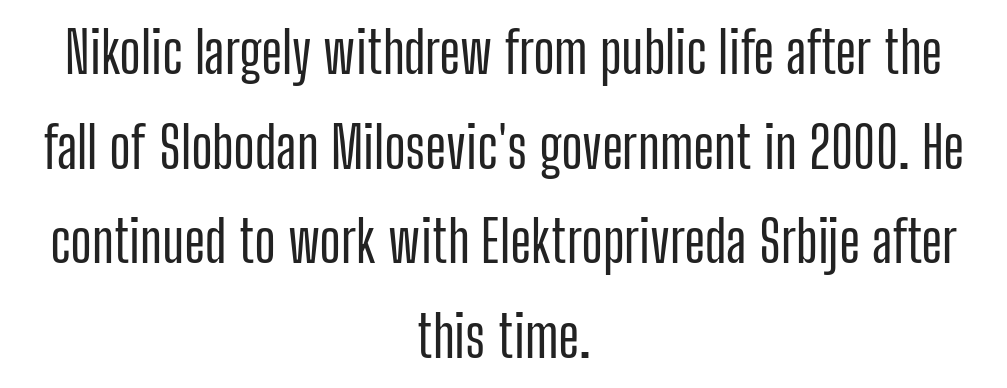
{"serif": "no", "italic": "no", "width": "condensed", "stroke_contrast": "low", "x_height": "medium", "monospaced": "no", "underline": "no", "align": "center", "line_spacing": "normal", "line_spacing_ratio": 1.66, "letter_spacing": "normal", "letter_spacing_em": 0.0, "glyph_px": 57}
